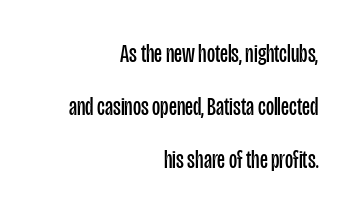
On a weight scale, this lands at 450 or below. The glyphs are unaccompanied by any horizontal stroke below them. The rendering uses a large line-height, opening up the rows. Tracking value appears to be zero — textbook default spacing. No italicization has been applied; the sample stays upright.
